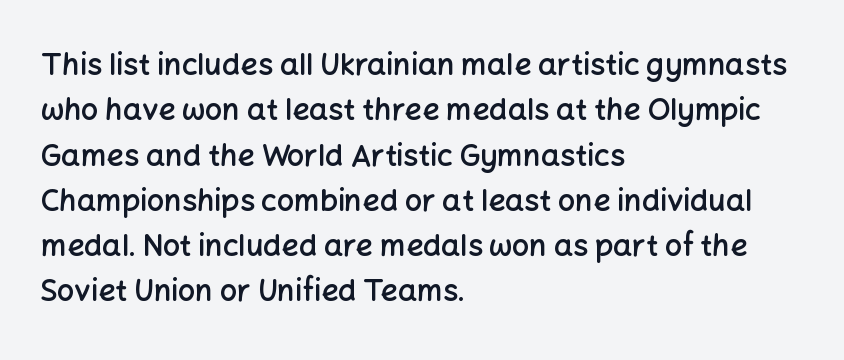
The image shows 30 px semibold sans-serif type, upright; set left-aligned, normal line spacing (1.51x), normal letter spacing, not underlined; low stroke contrast and a medium x-height.
